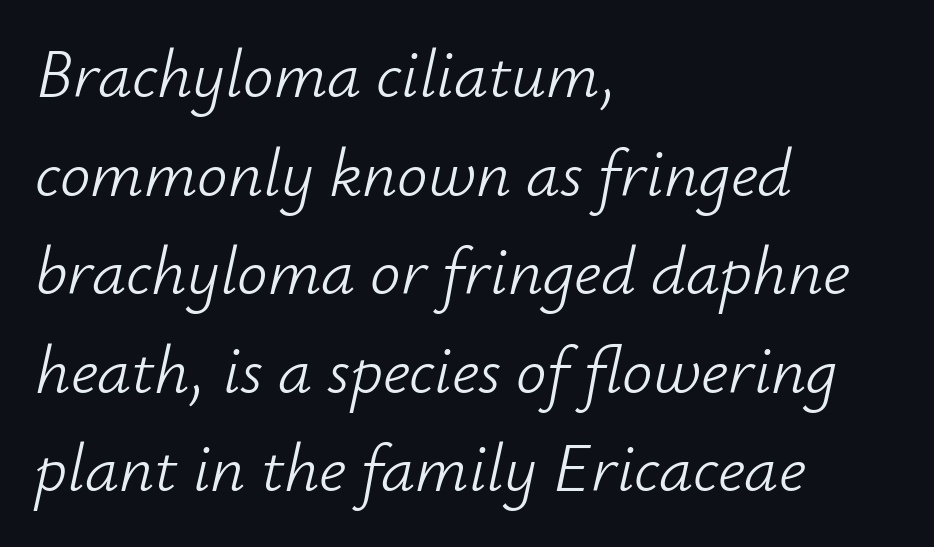
{"italic": "yes", "lean": "right", "slant_degrees": 12, "bold": "no", "weight": "light", "width": "normal", "stroke_contrast": "low", "x_height": "small", "monospaced": "no", "underline": "no", "align": "left", "line_spacing": "normal", "line_spacing_ratio": 1.45, "letter_spacing": "normal", "letter_spacing_em": 0.0, "glyph_px": 68}
